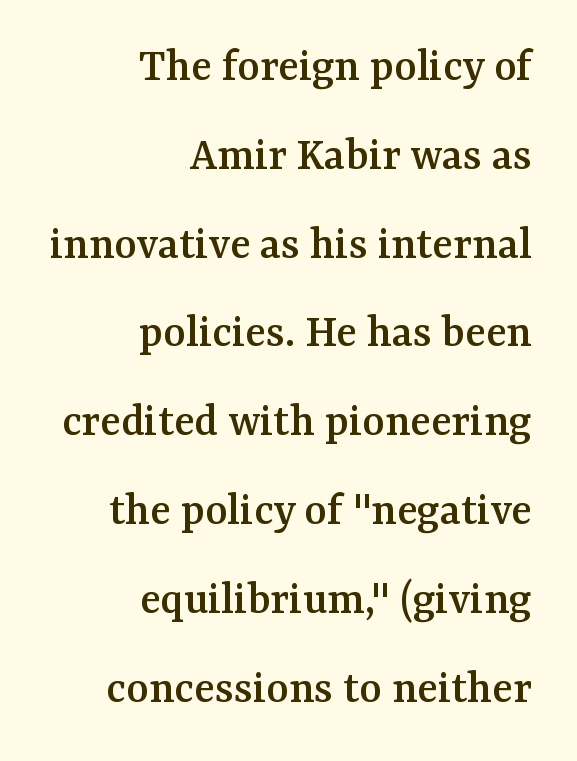
The area under the type is left untouched. This rendering uses right alignment, leaving the left contour irregular. The font's upright variant was chosen for this text. Look at the tracking — it's just the regular setting, nothing added.
